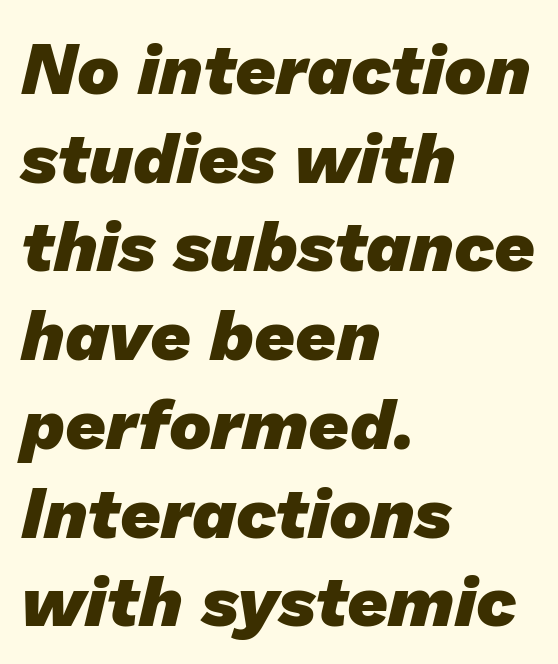
Do the characters align in a grid? No, the font is proportional. Does extra space separate the letters? No, they use regular spacing. Plain, unruled lines of type. Set as a true bold cut, around the 700 mark. Caption: multi-line text, flush left, ragged right.
